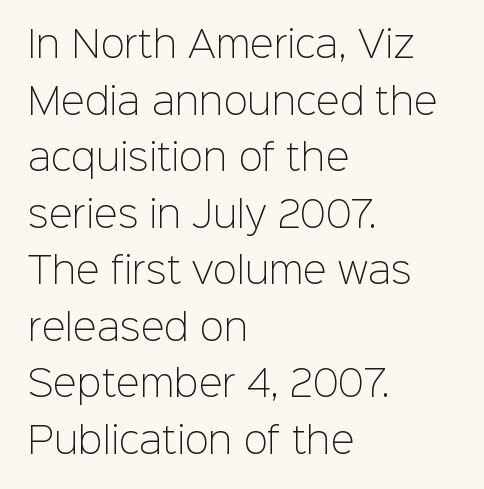
The image shows 36 px light sans-serif type, upright; set left-aligned, normal line spacing (1.57x), normal letter spacing, not underlined; low stroke contrast and a medium x-height.
